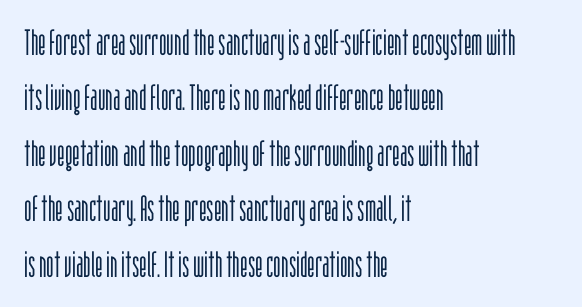
Q: Is the text bold? A: No.
Q: Is the text italic (slanted)? A: No, it is upright.
Q: Is the typeface a serif or a sans-serif typeface? A: Sans-serif.
Q: Is the text underlined? A: No.
Q: How is the paragraph aligned? A: Left-aligned.
Q: Is the spacing between letters normal or unusually wide? A: Normal.
Q: Is the spacing between lines tight, normal or loose? A: Normal.
Q: Width (condensed, normal, or wide)? A: Condensed.
Q: Stroke contrast? A: Low.
Q: x-height? A: Large.
Q: Monospaced? A: No.
